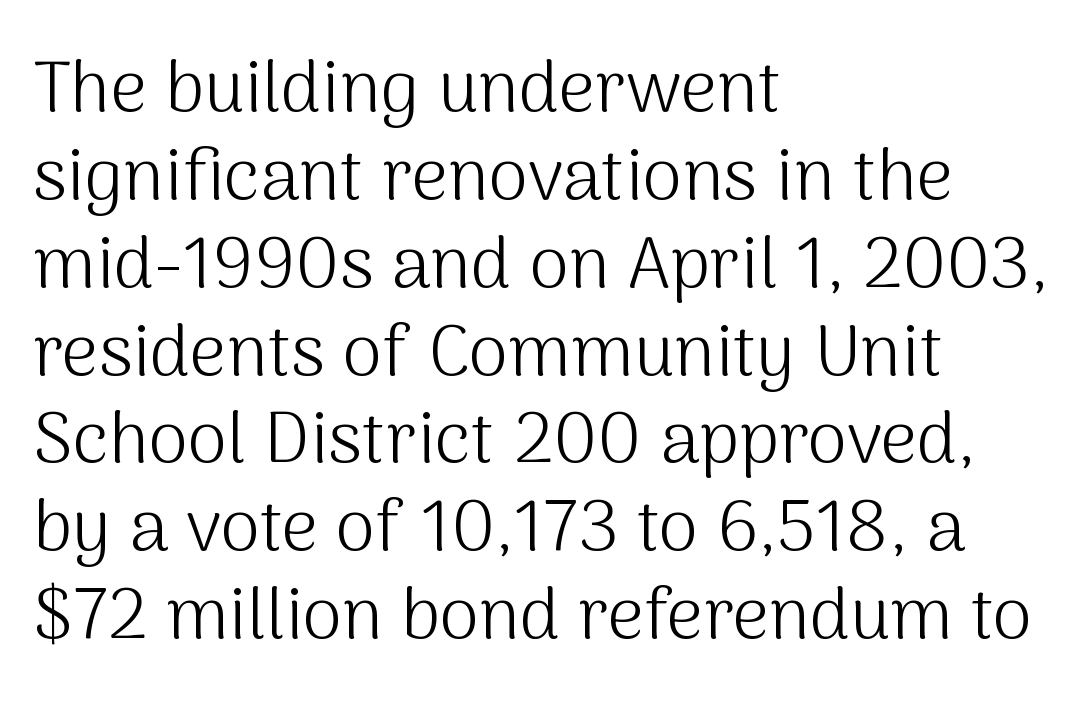
Q: Is the text bold? A: No.
Q: Is the text italic (slanted)? A: No, it is upright.
Q: Is the typeface a serif or a sans-serif typeface? A: Sans-serif.
Q: Is the text underlined? A: No.
Q: How is the paragraph aligned? A: Left-aligned.
Q: Is the spacing between letters normal or unusually wide? A: Normal.
Q: Width (condensed, normal, or wide)? A: Normal.
Q: Stroke contrast? A: Medium.
Q: x-height? A: Medium.
Q: Monospaced? A: No.
